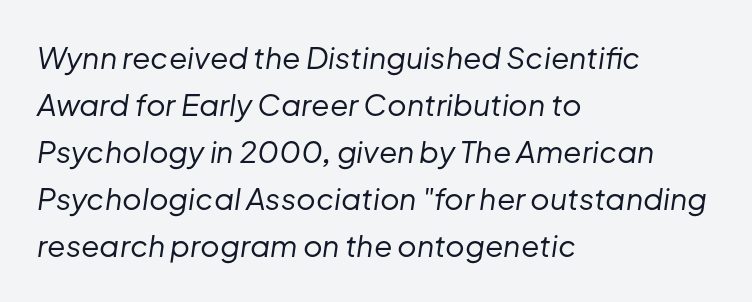
{"italic": "yes", "lean": "right", "slant_degrees": 8, "bold": "no", "weight": "regular", "width": "normal", "stroke_contrast": "low", "x_height": "medium", "monospaced": "no", "underline": "no", "align": "left", "line_spacing": "normal", "line_spacing_ratio": 1.57, "letter_spacing": "normal", "letter_spacing_em": 0.0, "glyph_px": 30}
